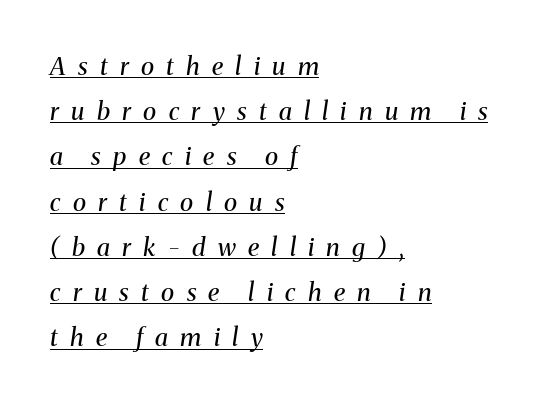
The image shows 25 px text type, italic (leaning right); set left-aligned, line spacing 1.81x, unusually wide letter spacing (+0.49 em), underlined.
